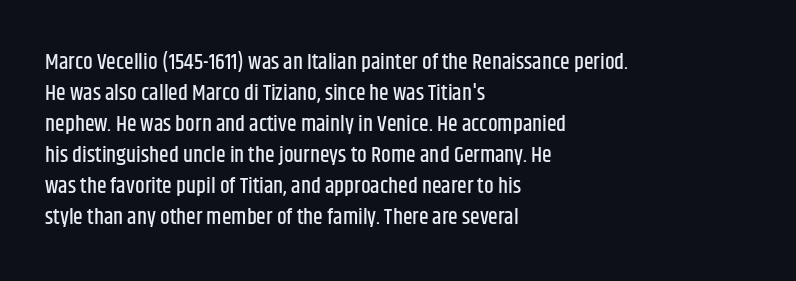
Q: Is the text italic (slanted)? A: No, it is upright.
Q: Is the text underlined? A: No.
Q: How is the paragraph aligned? A: Left-aligned.
Q: Is the spacing between letters normal or unusually wide? A: Normal.
Q: Is the spacing between lines tight, normal or loose? A: Normal.
